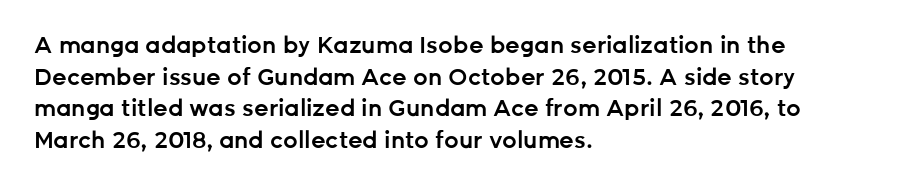
Q: Is the text bold? A: Semi-bold.
Q: Is the text italic (slanted)? A: No, it is upright.
Q: Is the text underlined? A: No.
Q: How is the paragraph aligned? A: Left-aligned.
Q: Is the spacing between letters normal or unusually wide? A: Normal.
Q: Is the spacing between lines tight, normal or loose? A: Normal.
